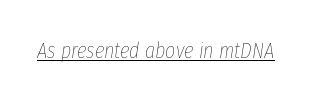
The letters sit at their default tracking, neither squeezed nor spread. Does a line run under the words? Yes, clearly. Heft: none added — not bold. Style check: oblique.
